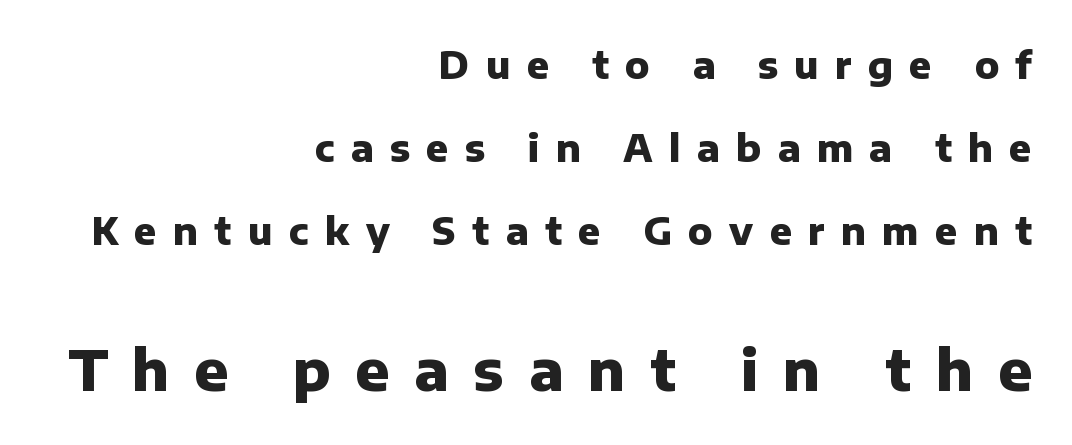
The image shows 56 px heavy sans-serif type, upright; set right-aligned, loose line spacing (2.24x), unusually wide letter spacing (+0.44 em), not underlined; the second (bottom) block is 1.51x larger; low stroke contrast and a medium x-height.
